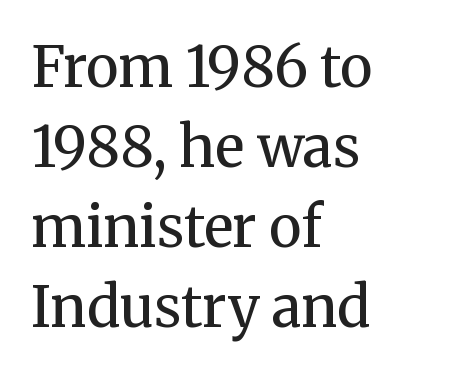
Q: Is the text bold? A: No.
Q: Is the text italic (slanted)? A: No, it is upright.
Q: Is the typeface a serif or a sans-serif typeface? A: Serif.
Q: Is the text underlined? A: No.
Q: How is the paragraph aligned? A: Left-aligned.
Q: Is the spacing between letters normal or unusually wide? A: Normal.
Q: Is the spacing between lines tight, normal or loose? A: Normal.
Q: Width (condensed, normal, or wide)? A: Normal.
Q: Stroke contrast? A: Medium.
Q: x-height? A: Medium.
Q: Monospaced? A: No.
